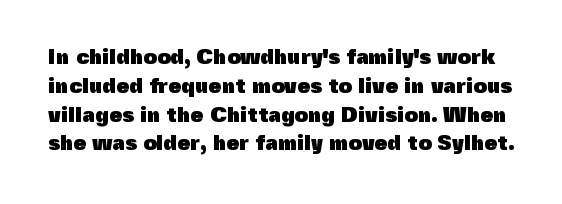
{"italic": "no", "bold": "yes", "underline": "no", "line_spacing": "normal", "line_spacing_ratio": 1.37, "letter_spacing": "normal", "letter_spacing_em": 0.0, "glyph_px": 21}
